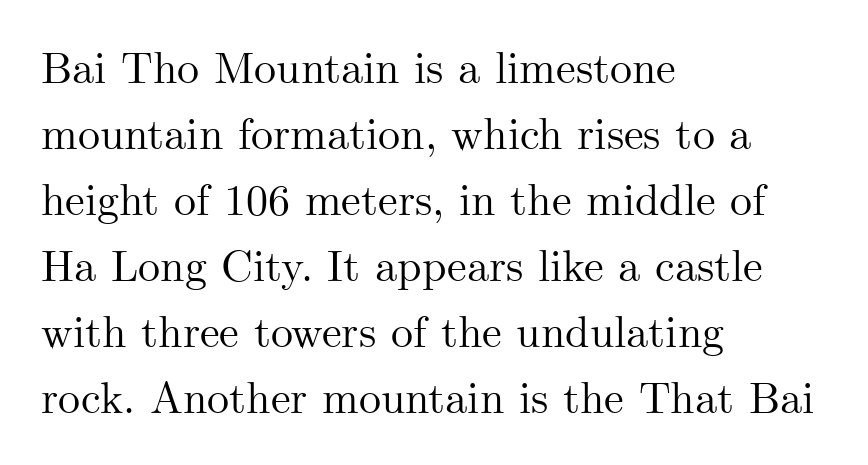
Glyph-to-glyph distance matches everyday printed text. The rendering uses natural spacing where letterforms have individual widths. Examine the stroke ends and you'll spot serifs. The axis of the letterforms is exactly vertical.
